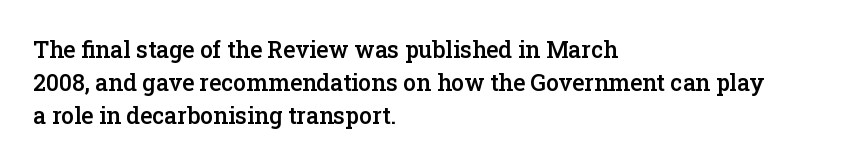
The image shows 23 px text type, upright; set left-aligned, normal line spacing (1.44x), normal letter spacing, not underlined.
